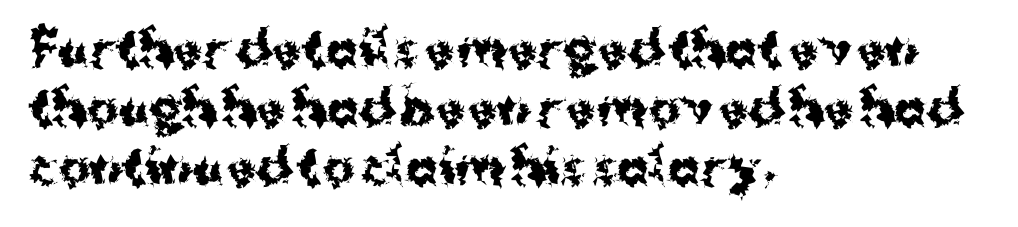
Q: Is the text bold? A: Yes.
Q: Is the text italic (slanted)? A: No, it is upright.
Q: Is the typeface a serif or a sans-serif typeface? A: Sans-serif.
Q: Is the text underlined? A: No.
Q: How is the paragraph aligned? A: Left-aligned.
Q: Is the spacing between letters normal or unusually wide? A: Normal.
Q: Width (condensed, normal, or wide)? A: Normal.
Q: Stroke contrast? A: Medium.
Q: x-height? A: Medium.
Q: Monospaced? A: No.
